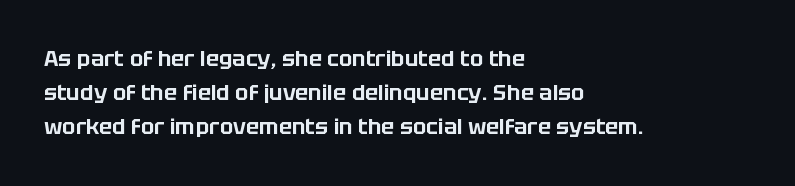
The image shows 22 px text type, upright; set left-aligned, normal line spacing (1.55x), normal letter spacing, not underlined.
